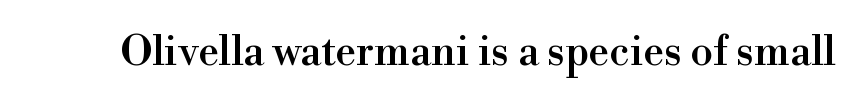
Q: Is the text italic (slanted)? A: No, it is upright.
Q: Is the typeface a serif or a sans-serif typeface? A: Serif.
Q: Is the text underlined? A: No.
Q: Is the spacing between letters normal or unusually wide? A: Normal.
Q: Width (condensed, normal, or wide)? A: Normal.
Q: Stroke contrast? A: High.
Q: x-height? A: Small.
Q: Monospaced? A: No.
